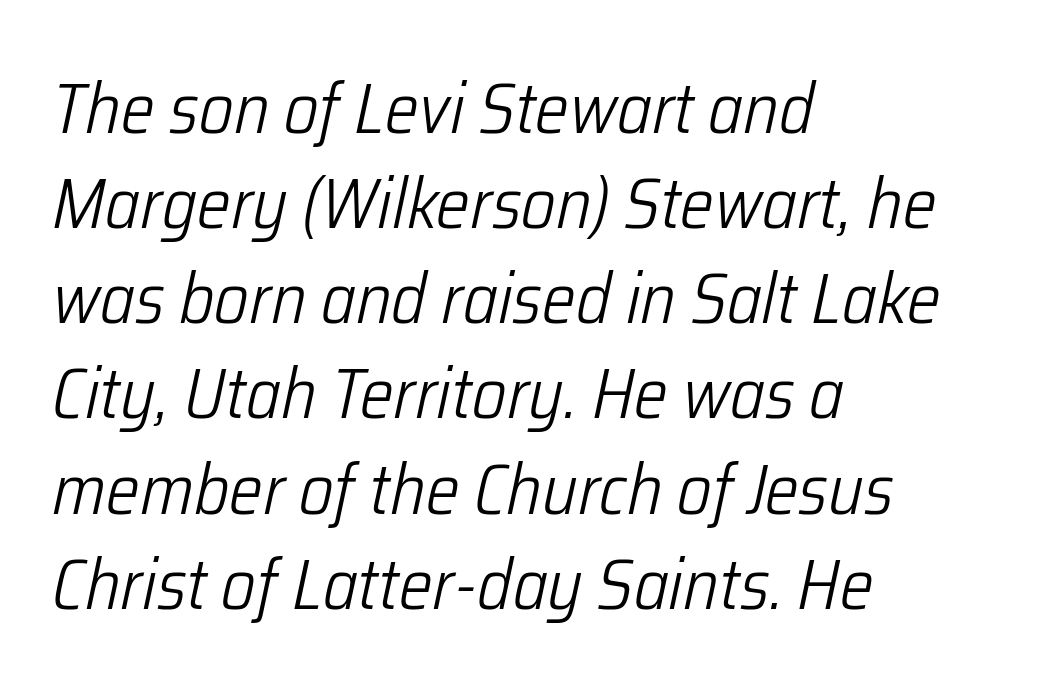
Q: Is the text bold? A: No.
Q: Is the text italic (slanted)? A: Yes, it leans right by about 12 degrees.
Q: Is the text underlined? A: No.
Q: How is the paragraph aligned? A: Left-aligned.
Q: Is the spacing between letters normal or unusually wide? A: Normal.
Q: Is the spacing between lines tight, normal or loose? A: Normal.
Q: Width (condensed, normal, or wide)? A: Condensed.
Q: Stroke contrast? A: Low.
Q: x-height? A: Medium.
Q: Monospaced? A: No.
